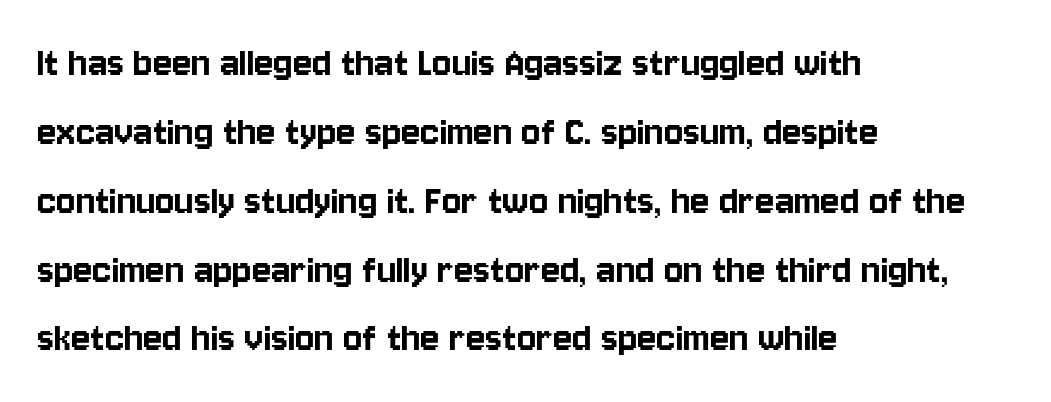
Notice how the stems are strictly vertical — no italics here. Here the designer chose a conventional face with non-uniform glyph widths. The horizontal fit of the characters is conventional and even. A sans-serif font was chosen for this passage. Has an underline been added? It has not.
